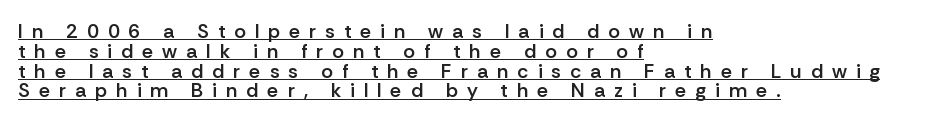
Q: Is the text bold? A: Semi-bold.
Q: Is the text italic (slanted)? A: No, it is upright.
Q: Is the text underlined? A: Yes.
Q: How is the paragraph aligned? A: Left-aligned.
Q: Is the spacing between letters normal or unusually wide? A: Unusually wide.
Q: Is the spacing between lines tight, normal or loose? A: Tight.
